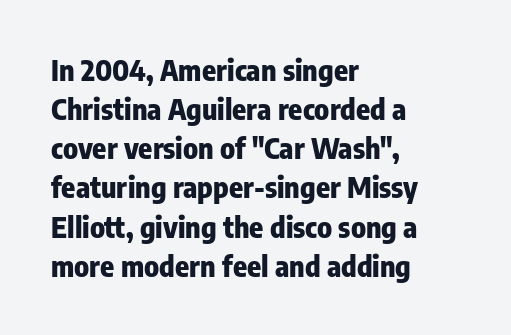
Q: Is the text bold? A: Yes.
Q: Is the text italic (slanted)? A: No, it is upright.
Q: Is the typeface a serif or a sans-serif typeface? A: Sans-serif.
Q: Is the text underlined? A: No.
Q: How is the paragraph aligned? A: Left-aligned.
Q: Is the spacing between letters normal or unusually wide? A: Normal.
Q: Is the spacing between lines tight, normal or loose? A: Normal.
Q: Width (condensed, normal, or wide)? A: Condensed.
Q: Stroke contrast? A: Low.
Q: x-height? A: Medium.
Q: Monospaced? A: No.
